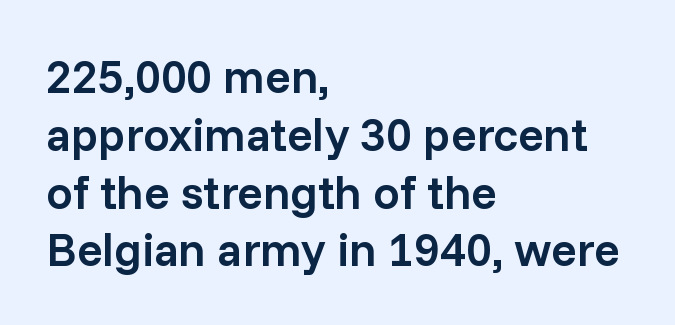
The image shows 47 px semibold sans-serif type, upright; set left-aligned, line spacing 1.23x, normal letter spacing, not underlined; low stroke contrast and a medium x-height.
